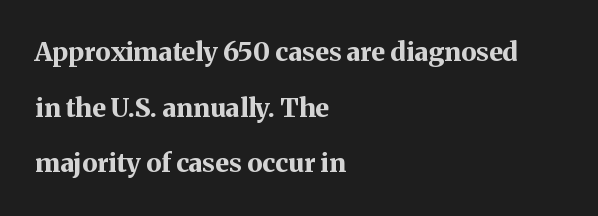
The string is rendered with underlining switched off. The font's upright variant was chosen for this text. Glyph-to-glyph distance matches everyday printed text. Loosely led — the rows are spread out. Line starts are locked; line ends wander. Heavy, bold letterforms.
